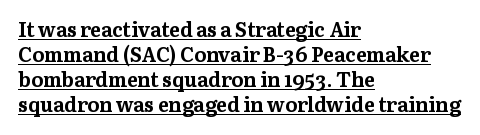
Q: Is the text bold? A: Yes.
Q: Is the text italic (slanted)? A: No, it is upright.
Q: Is the text underlined? A: Yes.
Q: How is the paragraph aligned? A: Left-aligned.
Q: Is the spacing between letters normal or unusually wide? A: Normal.
Q: Is the spacing between lines tight, normal or loose? A: Normal.
